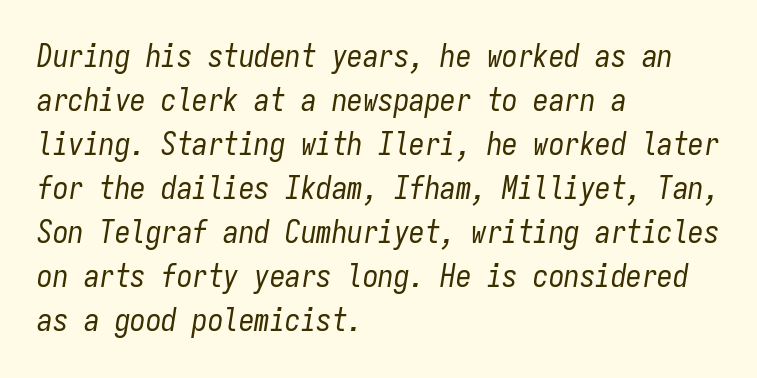
The image shows 31 px regular-weight, condensed type, italic (leaning right), monospaced; set left-aligned, normal line spacing (1.42x), normal letter spacing, not underlined; low stroke contrast and a medium x-height.
